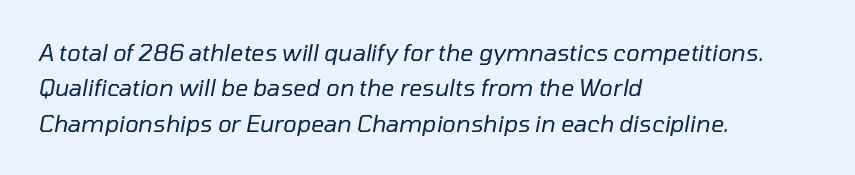
The image shows 23 px text type, italic (leaning right); set left-aligned, normal line spacing (1.54x), normal letter spacing, not underlined.
